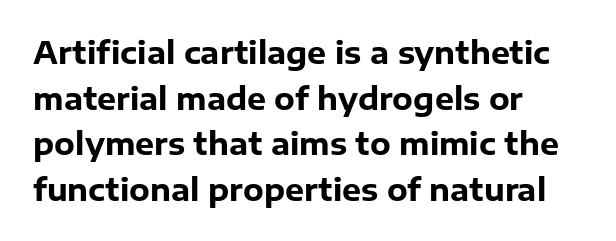
Q: Is the text bold? A: Yes.
Q: Is the text italic (slanted)? A: No, it is upright.
Q: Is the typeface a serif or a sans-serif typeface? A: Sans-serif.
Q: Is the text underlined? A: No.
Q: How is the paragraph aligned? A: Left-aligned.
Q: Is the spacing between letters normal or unusually wide? A: Normal.
Q: Is the spacing between lines tight, normal or loose? A: Normal.
Q: Width (condensed, normal, or wide)? A: Normal.
Q: Stroke contrast? A: Low.
Q: x-height? A: Medium.
Q: Monospaced? A: No.
